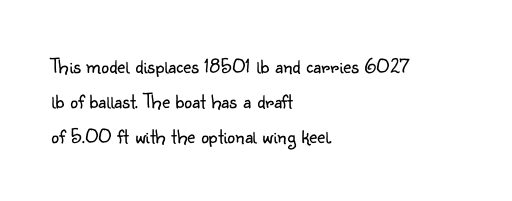
The image shows 22 px text type, upright; set left-aligned, normal line spacing (1.59x), normal letter spacing, not underlined.
